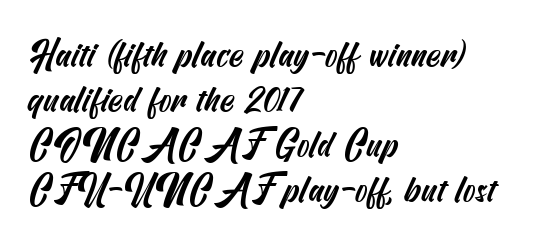
Q: Is the typeface a serif or a sans-serif typeface? A: Sans-serif.
Q: Is the text underlined? A: No.
Q: How is the paragraph aligned? A: Left-aligned.
Q: Is the spacing between letters normal or unusually wide? A: Normal.
Q: Width (condensed, normal, or wide)? A: Condensed.
Q: Stroke contrast? A: Medium.
Q: x-height? A: Small.
